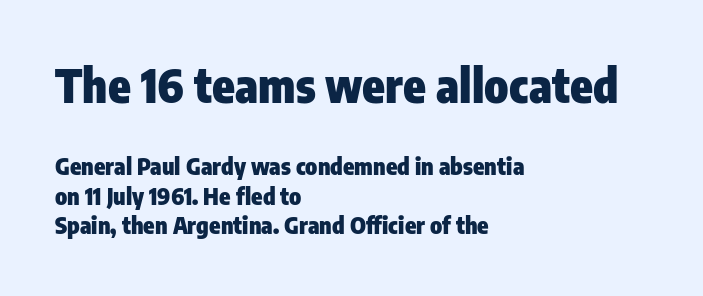
The image shows 46 px heavy, condensed sans-serif type, upright; set left-aligned, normal line spacing (1.29x), normal letter spacing, not underlined; the first (top) block is 2.0x larger; low stroke contrast and a medium x-height.
